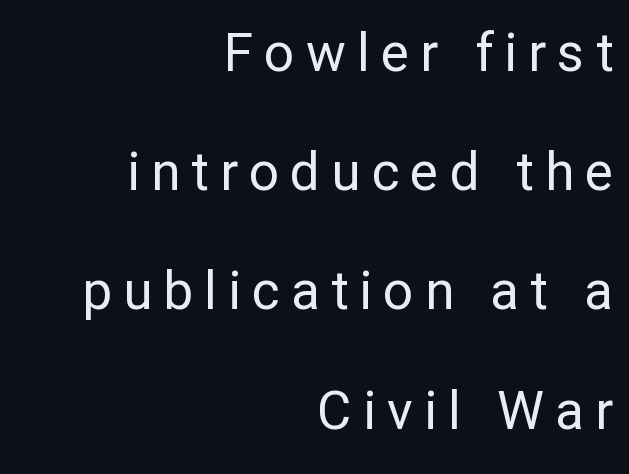
{"serif": "no", "italic": "no", "bold": "no", "weight": "regular", "width": "normal", "stroke_contrast": "low", "x_height": "medium", "monospaced": "no", "underline": "no", "align": "right", "line_spacing": "loose", "line_spacing_ratio": 2.25, "letter_spacing": "wide", "letter_spacing_em": 0.21, "glyph_px": 53}
